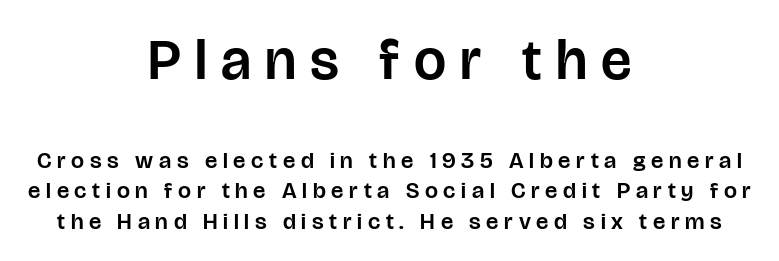
A typesetter would call this heavily tracked-out type. Unlike a traditional serif, this face leaves its strokes unadorned. Unlike italic type, these characters show no tilt at all. The words here are not underlined. Size contrast runs from large at the top to small at the bottom. Looks like regular typesetting: each glyph gets only the width it needs.
